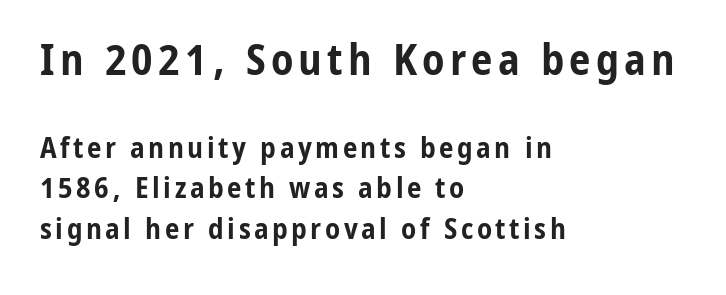
The words here are not underlined. The face used here appears at its bigger size in the upper chunk. Each letter keeps its own natural width here, so spacing adapts to shape. Summary of vertical rhythm: regular, with standard interline spacing. Style check: upright. A student would call this left alignment; a typographer would say flush left, rag right.
